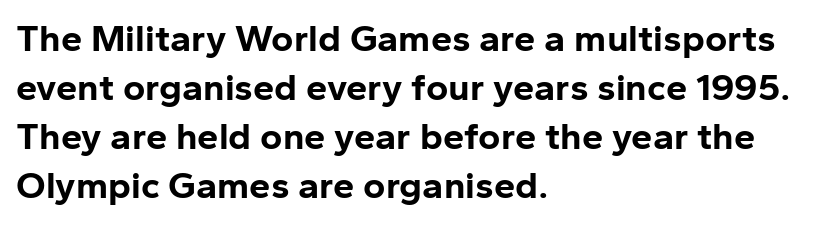
The image shows 38 px bold sans-serif type, upright; set left-aligned, normal line spacing (1.29x), normal letter spacing, not underlined; low stroke contrast and a medium x-height.
